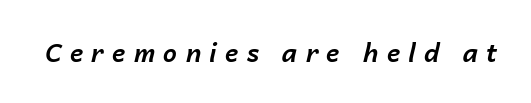
Q: Is the text bold? A: Yes.
Q: Is the text italic (slanted)? A: Yes, it leans right by about 14 degrees.
Q: Is the text underlined? A: No.
Q: Is the spacing between letters normal or unusually wide? A: Unusually wide.
